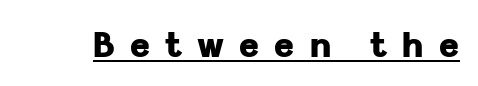
The image shows 34 px heavy sans-serif type, upright; set unusually wide letter spacing (+0.44 em), underlined; low stroke contrast and a medium x-height.
